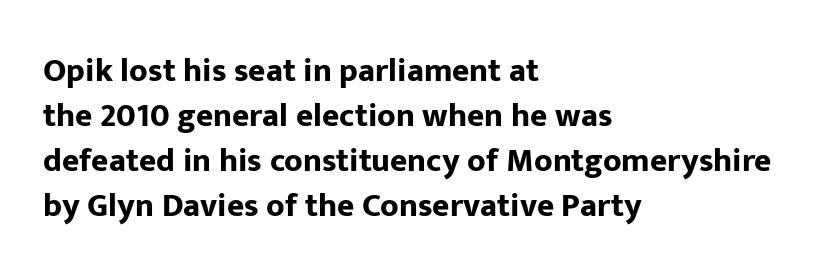
Line beginnings align vertically; line endings do not. Vertical spacing — default. Default kerning and tracking; the words read as compact shapes. Type without underlining. Unlike a traditional serif, this face leaves its strokes unadorned. Strong, thick strokes mark this as bold type.
